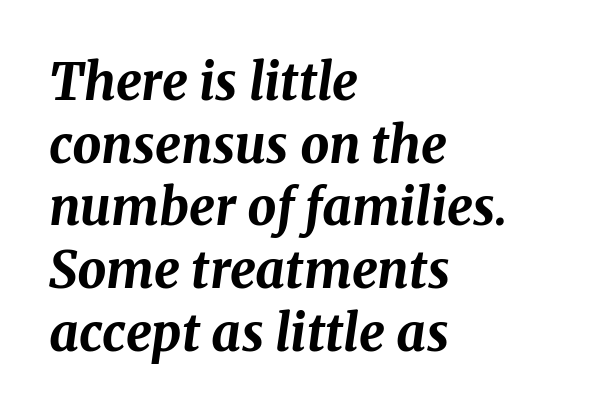
Observe the ordinary spacing: letters are neighbours, not strangers. Casual observation: everything's shoved over to the left. Rendered with sloped, italic letterforms. The rendering uses a bold face; every stroke is thick and dark.
